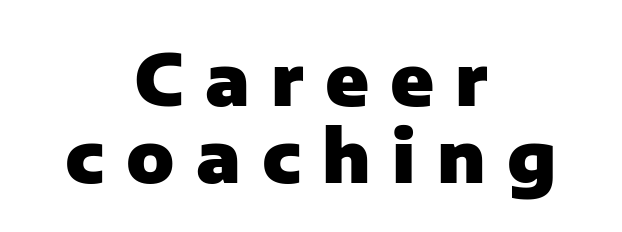
The baseline area is clear. Interline gaps are noticeably narrow in this sample. The characters look thick and weighty, a clear bold. The letterforms stand isolated, each surrounded by extra space. A sans-serif font was chosen for this passage.
